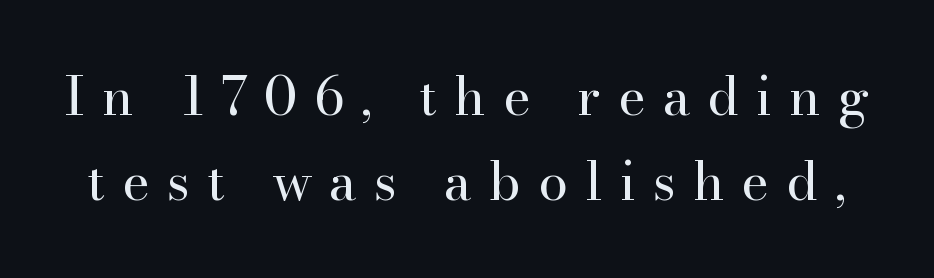
Q: Is the text bold? A: No.
Q: Is the text italic (slanted)? A: No, it is upright.
Q: Is the typeface a serif or a sans-serif typeface? A: Serif.
Q: Is the text underlined? A: No.
Q: Is the spacing between letters normal or unusually wide? A: Unusually wide.
Q: Is the spacing between lines tight, normal or loose? A: Normal.
Q: Width (condensed, normal, or wide)? A: Normal.
Q: Stroke contrast? A: High.
Q: x-height? A: Small.
Q: Monospaced? A: No.
